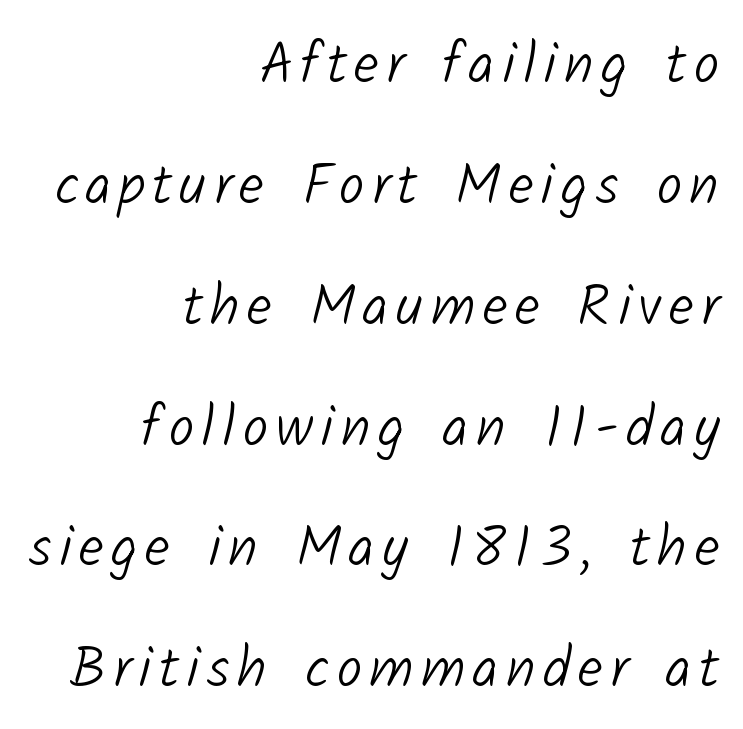
The image shows 57 px light sans-serif type; set right-aligned, loose line spacing (2.12x), not underlined; low stroke contrast and a medium x-height.
